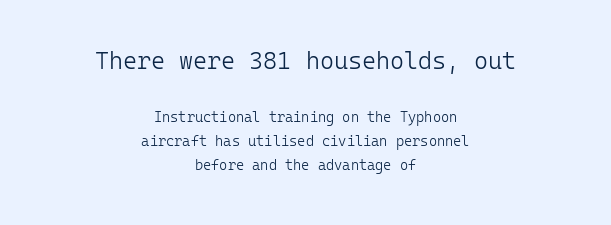
Q: Is the text bold? A: No.
Q: Is the text italic (slanted)? A: No, it is upright.
Q: Is the text underlined? A: No.
Q: How is the paragraph aligned? A: Centered.
Q: Is the spacing between letters normal or unusually wide? A: Normal.
Q: Which block of text is set in a larger size, the first (top) or the second (bottom)? A: The first (top) one.
